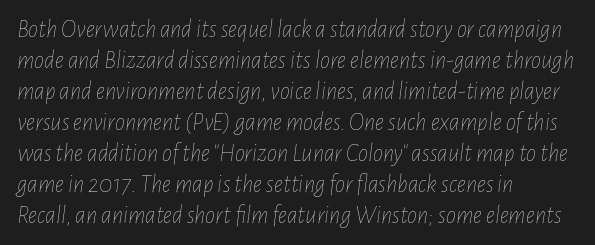
Q: Is the text bold? A: No.
Q: Is the text italic (slanted)? A: Yes, it leans right by about 7 degrees.
Q: Is the text underlined? A: No.
Q: How is the paragraph aligned? A: Left-aligned.
Q: Is the spacing between letters normal or unusually wide? A: Normal.
